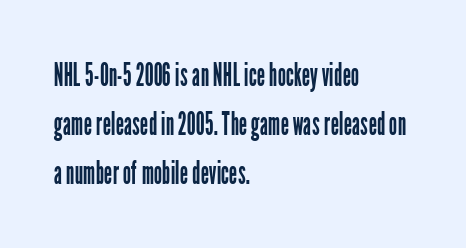
{"serif": "no", "italic": "no", "bold": "no", "weight": "regular", "width": "condensed", "stroke_contrast": "low", "x_height": "medium", "monospaced": "no", "underline": "no", "align": "left", "line_spacing": "normal", "line_spacing_ratio": 1.49, "letter_spacing": "normal", "letter_spacing_em": 0.0, "glyph_px": 33}
